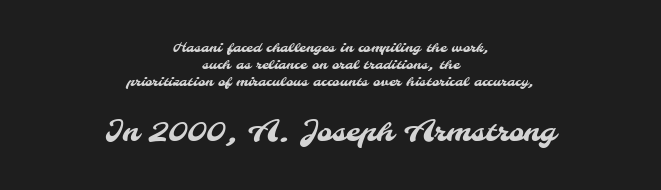
The image shows 29 px sans-serif type; set centered, line spacing 1.23x, normal letter spacing, not underlined; the second (bottom) block is 2.07x larger; medium stroke contrast and a small x-height.
